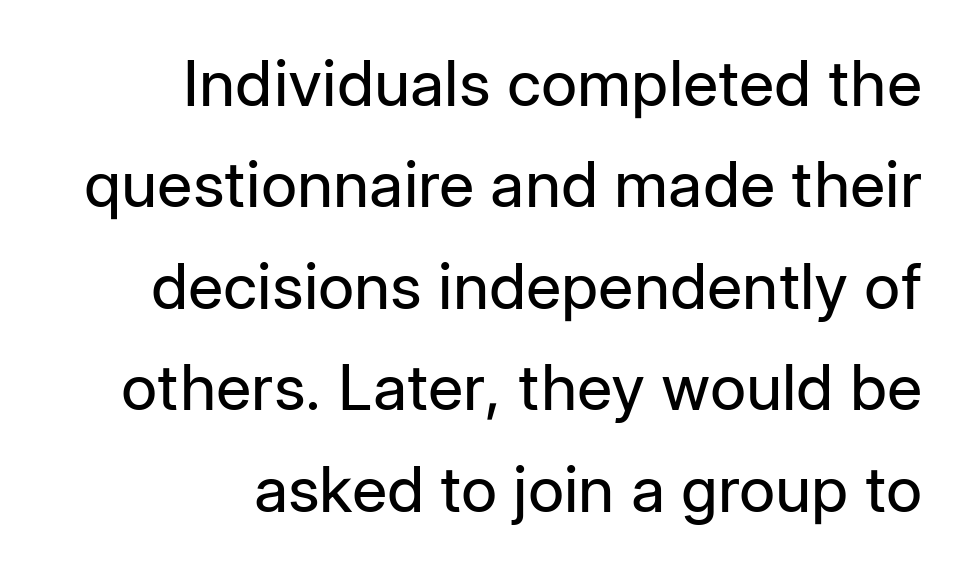
{"serif": "no", "italic": "no", "bold": "no", "weight": "regular", "width": "normal", "stroke_contrast": "low", "x_height": "medium", "monospaced": "no", "underline": "no", "align": "right", "line_spacing": "normal", "line_spacing_ratio": 1.61, "letter_spacing": "normal", "letter_spacing_em": 0.0, "glyph_px": 63}
